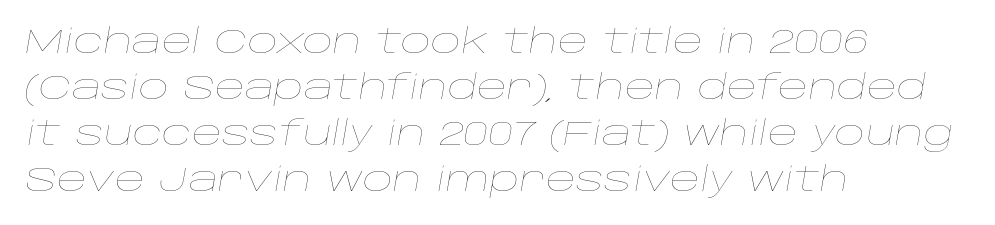
Q: Is the text bold? A: No.
Q: Is the text italic (slanted)? A: Yes, it leans right by about 10 degrees.
Q: Is the text underlined? A: No.
Q: How is the paragraph aligned? A: Left-aligned.
Q: Is the spacing between letters normal or unusually wide? A: Normal.
Q: Is the spacing between lines tight, normal or loose? A: Normal.
Q: Width (condensed, normal, or wide)? A: Wide.
Q: Stroke contrast? A: Low.
Q: x-height? A: Large.
Q: Monospaced? A: No.
